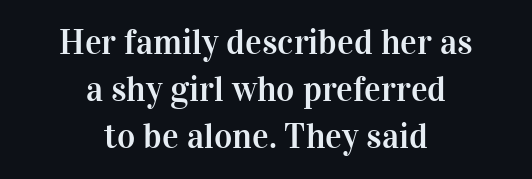
{"serif": "yes", "italic": "no", "width": "normal", "stroke_contrast": "high", "x_height": "medium", "monospaced": "no", "underline": "no", "align": "center", "line_spacing": "normal", "line_spacing_ratio": 1.34, "letter_spacing": "normal", "letter_spacing_em": 0.0, "glyph_px": 35}
